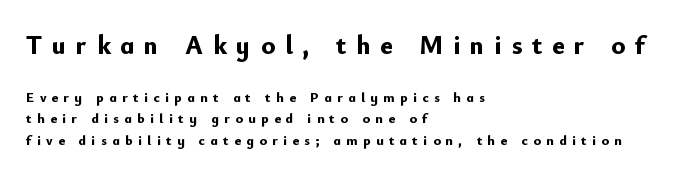
Q: Is the text bold? A: Yes.
Q: Is the text italic (slanted)? A: No, it is upright.
Q: Is the text underlined? A: No.
Q: How is the paragraph aligned? A: Left-aligned.
Q: Is the spacing between letters normal or unusually wide? A: Unusually wide.
Q: Is the spacing between lines tight, normal or loose? A: Normal.
Q: Which block of text is set in a larger size, the first (top) or the second (bottom)? A: The first (top) one.
